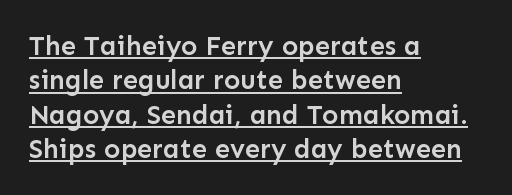
Q: Is the text bold? A: Semi-bold.
Q: Is the text italic (slanted)? A: No, it is upright.
Q: Is the text underlined? A: Yes.
Q: How is the paragraph aligned? A: Left-aligned.
Q: Is the spacing between letters normal or unusually wide? A: Normal.
Q: Is the spacing between lines tight, normal or loose? A: Normal.
